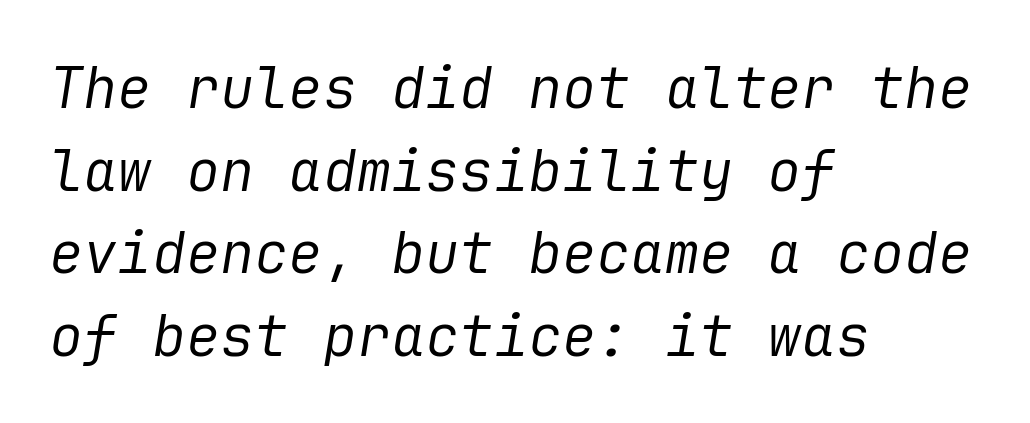
Glance below the letters and you will spot only blank space. The rendering applies a slant to the glyphs. No chunkiness to these letters — they're not bold. Does the leading feel generous? No, just average.
